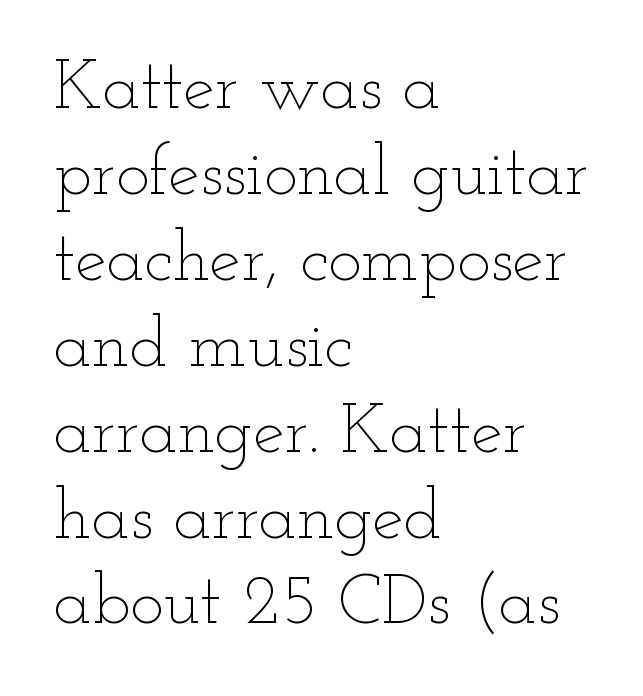
Think of a printed novel: that variable character pitch is what you see here. No extra tracking has been applied to these lines. The letters look calm and open, with moderate or lighter stems. Type without underlining. The type sits square on the baseline with zero lean. Left-aligned paragraph, ragged on the right.
